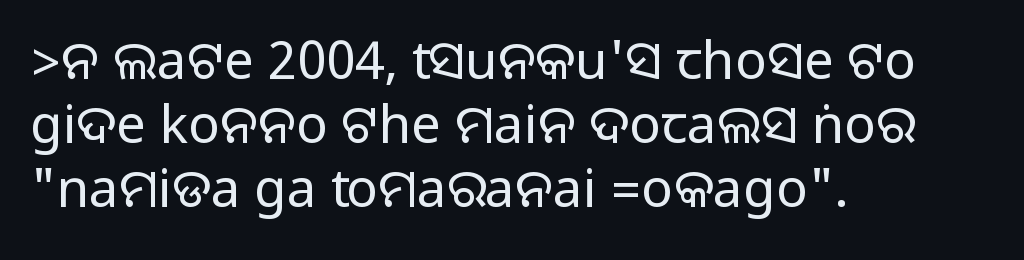
The space directly below the letters is spotless. Looks like regular typesetting: each glyph gets only the width it needs. Typographically, this falls in the sans-serif category. In terms of posture, this sample is upright. The line texture is even and compact thanks to regular tracking.
